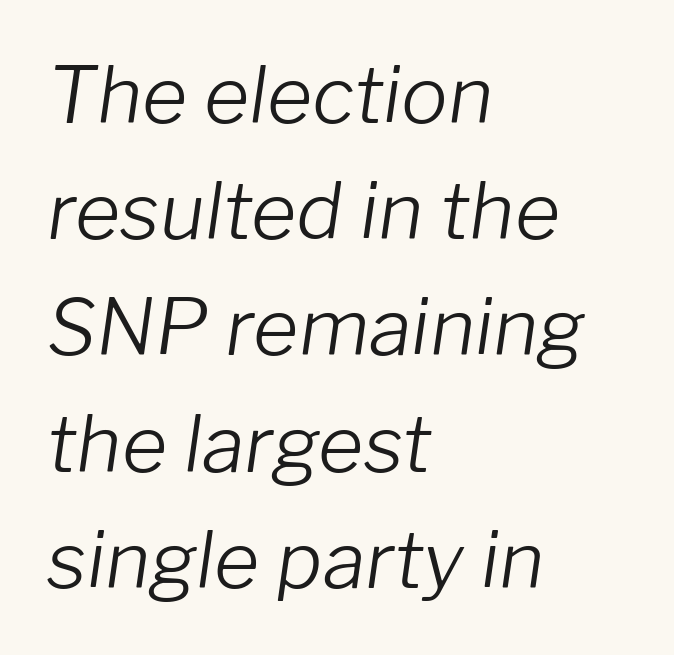
{"italic": "yes", "lean": "right", "slant_degrees": 8, "bold": "no", "weight": "light", "width": "normal", "stroke_contrast": "low", "x_height": "medium", "monospaced": "no", "underline": "no", "align": "left", "line_spacing": "normal", "line_spacing_ratio": 1.49, "letter_spacing": "normal", "letter_spacing_em": 0.0, "glyph_px": 78}
